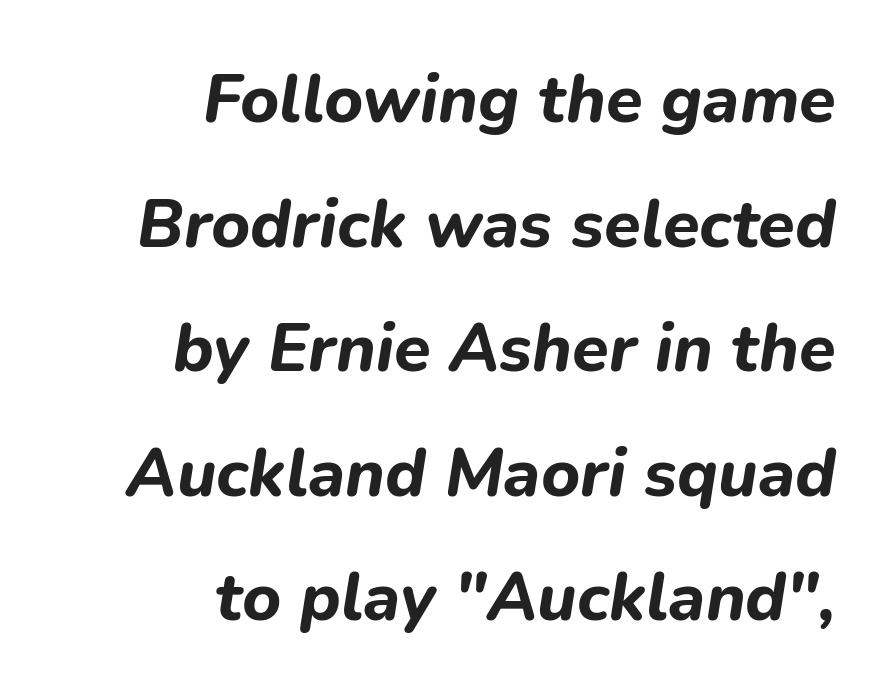
Q: Is the text bold? A: Yes.
Q: Is the text italic (slanted)? A: Yes, it leans right by about 9 degrees.
Q: Is the text underlined? A: No.
Q: How is the paragraph aligned? A: Right-aligned.
Q: Is the spacing between letters normal or unusually wide? A: Normal.
Q: Width (condensed, normal, or wide)? A: Normal.
Q: Stroke contrast? A: Low.
Q: x-height? A: Medium.
Q: Monospaced? A: No.
